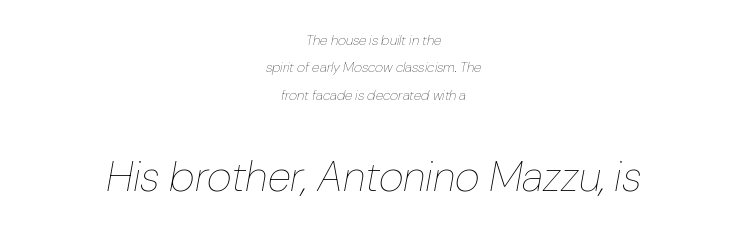
The image shows 43 px thin type, italic (leaning right); set centered, loose line spacing (1.96x), normal letter spacing, not underlined; the second (bottom) block is 3.07x larger; low stroke contrast and a medium x-height.
